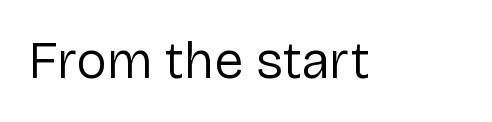
Q: Is the text bold? A: No.
Q: Is the text italic (slanted)? A: No, it is upright.
Q: Is the typeface a serif or a sans-serif typeface? A: Sans-serif.
Q: Is the text underlined? A: No.
Q: Is the spacing between letters normal or unusually wide? A: Normal.
Q: Width (condensed, normal, or wide)? A: Normal.
Q: Stroke contrast? A: Low.
Q: x-height? A: Medium.
Q: Monospaced? A: No.
